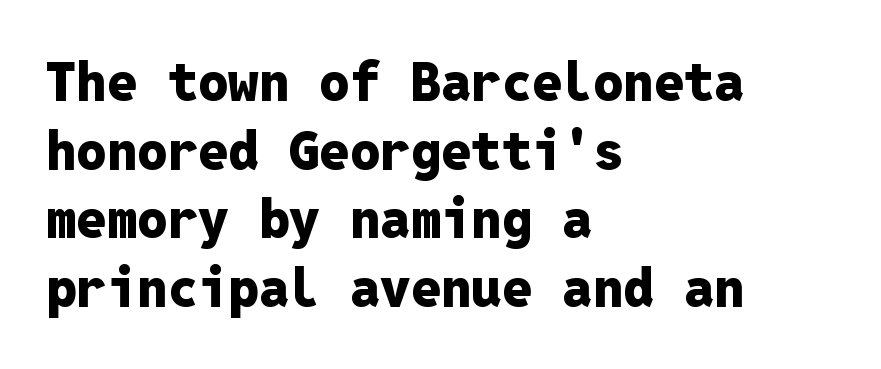
{"serif": "no", "italic": "no", "bold": "yes", "weight": "heavy", "width": "normal", "stroke_contrast": "low", "x_height": "medium", "monospaced": "yes", "underline": "no", "align": "left", "line_spacing": "normal", "line_spacing_ratio": 1.27, "letter_spacing": "normal", "letter_spacing_em": 0.0, "glyph_px": 54}
